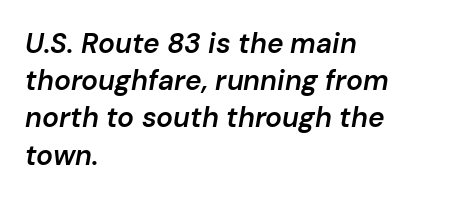
The image shows 28 px semibold type, italic (leaning right); set left-aligned, normal line spacing (1.33x), normal letter spacing, not underlined; low stroke contrast and a medium x-height.
